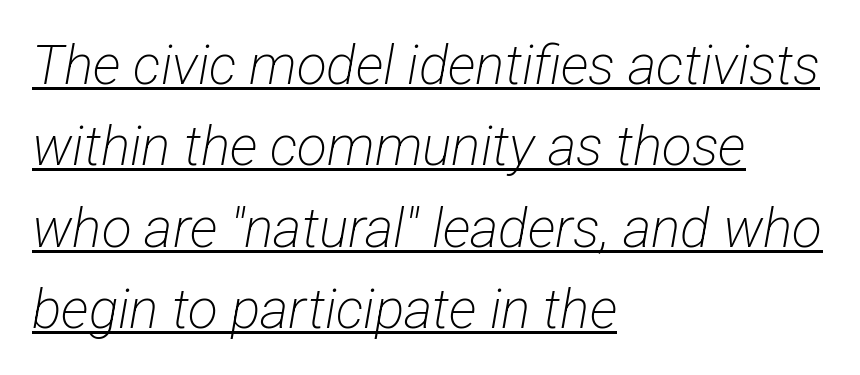
Stroke thickness stays within the range of a standard reading face or lighter. The letters sit at their default tracking, neither squeezed nor spread. A continuous stroke trails under the words, as in a hyperlink. Compared with typical paragraphs, the rows here are spaced about the same. The ragged edge is on the right, which tells us the setting is flush left.
